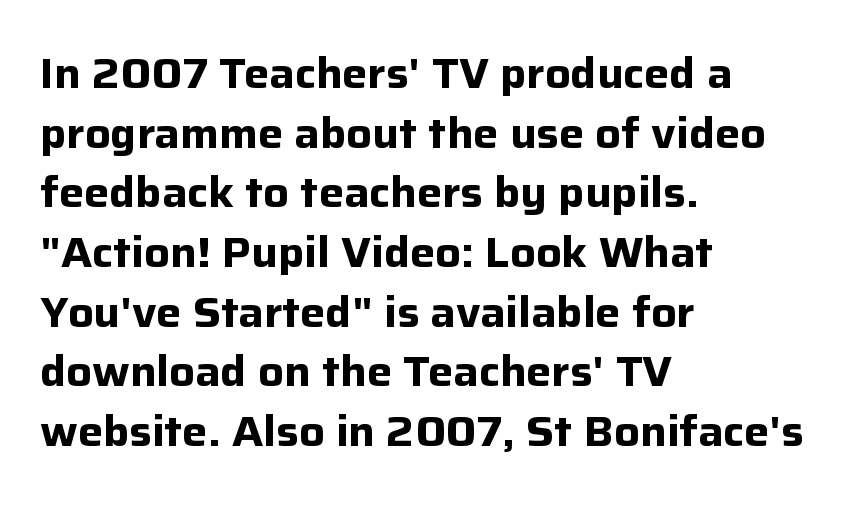
There is no visible air inserted between adjacent glyphs. Thick stems and heavy bowls — unmistakably bold. Are there feet on the stems? There aren't — it's a sans. Descenders are the only things crossing below the line. Vertically, the passage feels balanced, rows spaced as you'd expect. Every stem runs plumb, perpendicular to the baseline.
